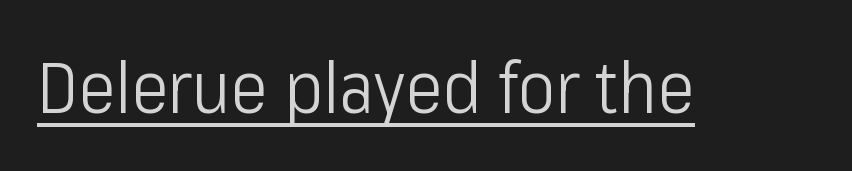
{"serif": "no", "italic": "no", "bold": "no", "weight": "light", "width": "condensed", "stroke_contrast": "low", "x_height": "medium", "monospaced": "no", "underline": "yes", "letter_spacing": "normal", "letter_spacing_em": 0.0, "glyph_px": 71}
